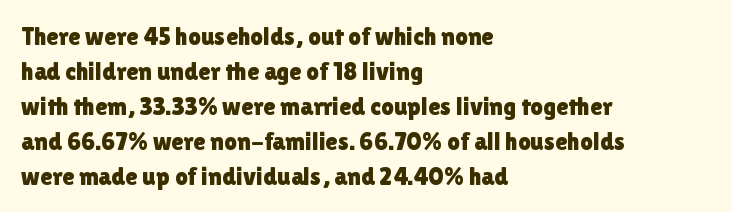
{"italic": "no", "underline": "no", "align": "left", "line_spacing": "normal", "line_spacing_ratio": 1.4, "letter_spacing": "normal", "letter_spacing_em": 0.0, "glyph_px": 25}
